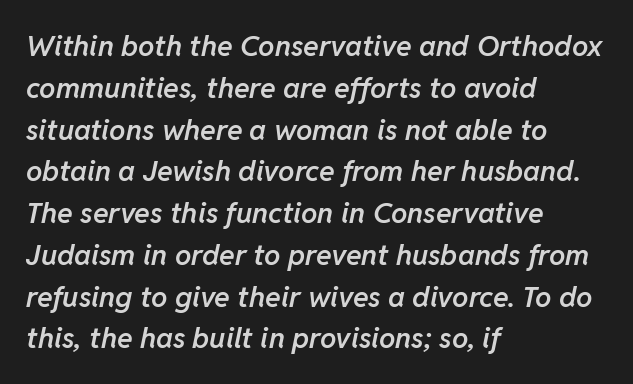
Q: Is the text bold? A: Semi-bold.
Q: Is the text italic (slanted)? A: Yes, it leans right by about 11 degrees.
Q: Is the text underlined? A: No.
Q: How is the paragraph aligned? A: Left-aligned.
Q: Is the spacing between letters normal or unusually wide? A: Normal.
Q: Is the spacing between lines tight, normal or loose? A: Normal.
Q: Width (condensed, normal, or wide)? A: Normal.
Q: Stroke contrast? A: Low.
Q: x-height? A: Medium.
Q: Monospaced? A: No.
